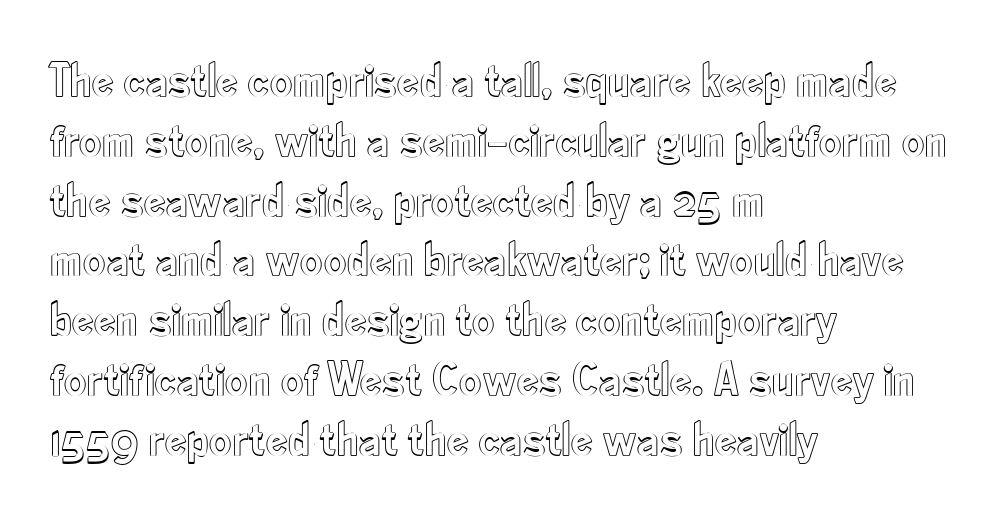
Q: Is the text italic (slanted)? A: No, it is upright.
Q: Is the text underlined? A: No.
Q: How is the paragraph aligned? A: Left-aligned.
Q: Is the spacing between letters normal or unusually wide? A: Normal.
Q: Width (condensed, normal, or wide)? A: Condensed.
Q: x-height? A: Small.
Q: Monospaced? A: No.
